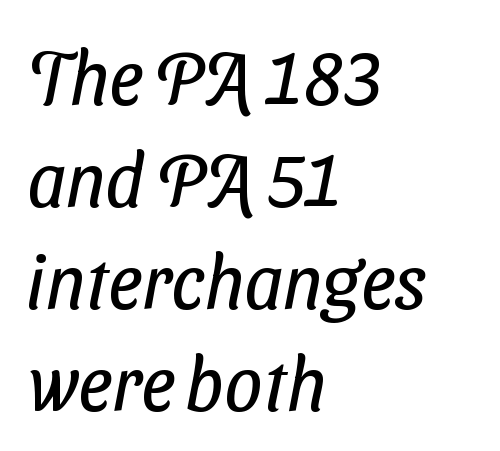
Q: Is the text bold? A: No.
Q: Is the typeface a serif or a sans-serif typeface? A: Sans-serif.
Q: Is the text underlined? A: No.
Q: How is the paragraph aligned? A: Left-aligned.
Q: Is the spacing between letters normal or unusually wide? A: Normal.
Q: Is the spacing between lines tight, normal or loose? A: Normal.
Q: Width (condensed, normal, or wide)? A: Condensed.
Q: Stroke contrast? A: Low.
Q: x-height? A: Medium.
Q: Monospaced? A: No.
